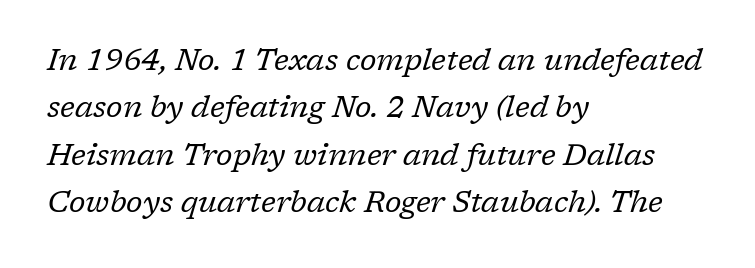
Q: Is the text bold? A: No.
Q: Is the text italic (slanted)? A: Yes, it leans right by about 17 degrees.
Q: Is the typeface a serif or a sans-serif typeface? A: Serif.
Q: Is the text underlined? A: No.
Q: How is the paragraph aligned? A: Left-aligned.
Q: Is the spacing between letters normal or unusually wide? A: Normal.
Q: Is the spacing between lines tight, normal or loose? A: Normal.
Q: Width (condensed, normal, or wide)? A: Normal.
Q: Stroke contrast? A: Low.
Q: x-height? A: Medium.
Q: Monospaced? A: No.
